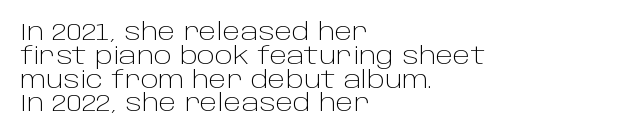
Visually the block forms a straight wall on the left and a jagged coastline on the right. The gap between lines stays unmarked. The characters are drawn with everyday or finer stroke widths. Reading down the column, the eye jumps only a short way to each next line. If you drew a line through each stem, it would be perfectly vertical. The letterforms sit shoulder to shoulder at normal distance.
